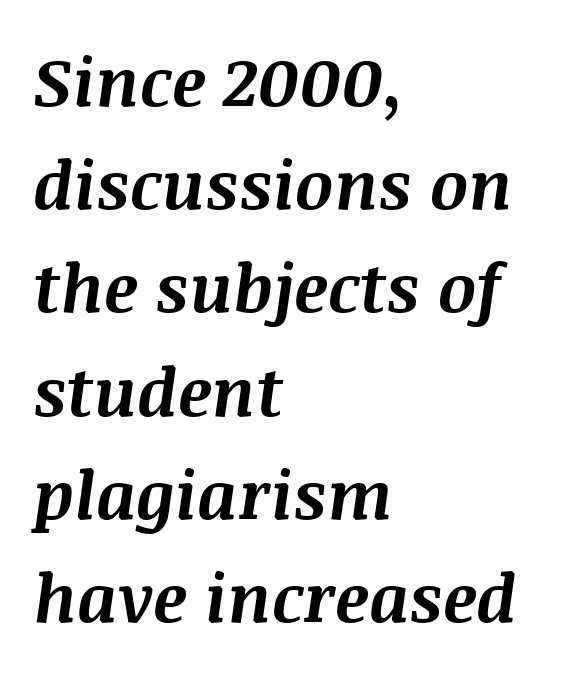
Baseline-to-baseline distance is the conventional proportion of letter height. The tracking reads as untouched default to a designer's eye. A typesetter would call this proportional, since set widths differ per character. The lettering tilts uniformly, giving the passage an italic look. These lines carry a lot of weight — the face is fully bold. Glance below the letters and you will spot only blank space.
